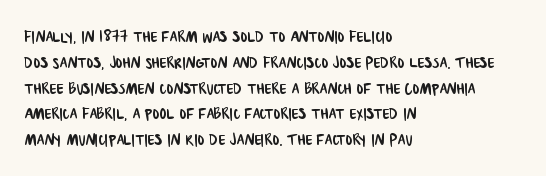
Q: Is the text underlined? A: No.
Q: How is the paragraph aligned? A: Left-aligned.
Q: Is the spacing between letters normal or unusually wide? A: Normal.
Q: Is the spacing between lines tight, normal or loose? A: Normal.
